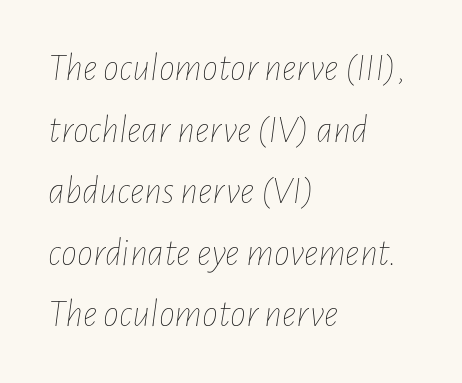
The image shows 40 px thin, condensed type, italic (leaning right); set left-aligned, normal line spacing (1.54x), normal letter spacing, not underlined; low stroke contrast and a medium x-height.
